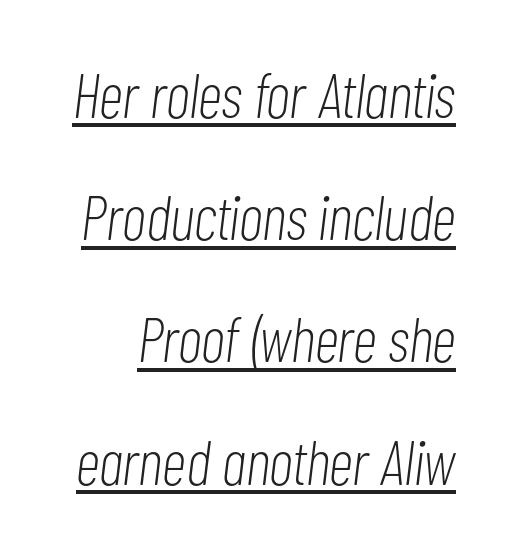
{"italic": "yes", "lean": "right", "slant_degrees": 7, "bold": "no", "weight": "light", "width": "condensed", "stroke_contrast": "low", "x_height": "medium", "monospaced": "no", "underline": "yes", "line_spacing": "loose", "line_spacing_ratio": 1.94, "letter_spacing": "normal", "letter_spacing_em": 0.0, "glyph_px": 63}
